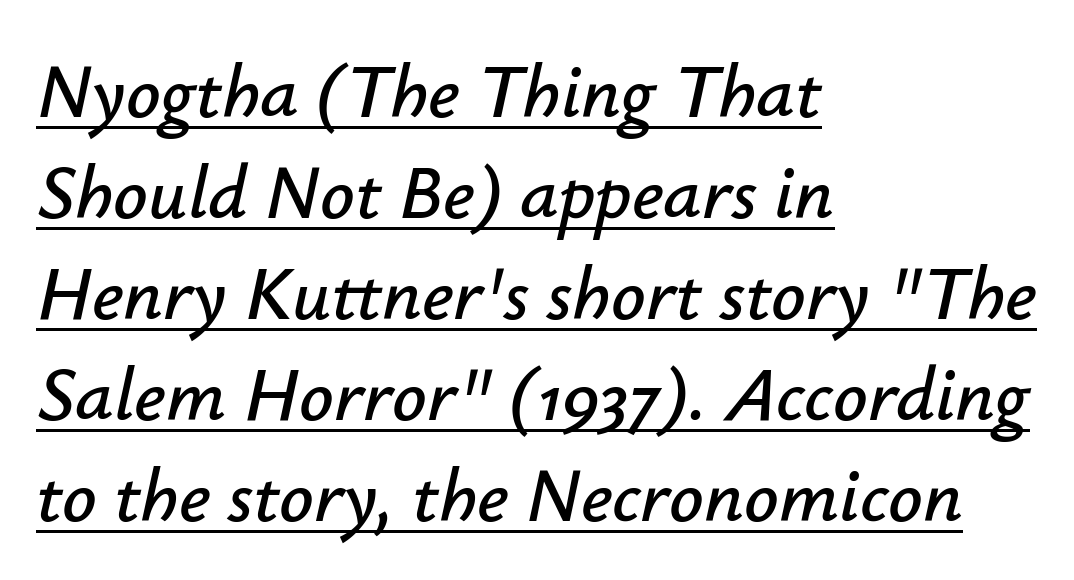
Q: Is the text italic (slanted)? A: Yes, it leans right by about 12 degrees.
Q: Is the text underlined? A: Yes.
Q: How is the paragraph aligned? A: Left-aligned.
Q: Is the spacing between letters normal or unusually wide? A: Normal.
Q: Is the spacing between lines tight, normal or loose? A: Normal.
Q: Width (condensed, normal, or wide)? A: Normal.
Q: Stroke contrast? A: Low.
Q: x-height? A: Small.
Q: Monospaced? A: No.
